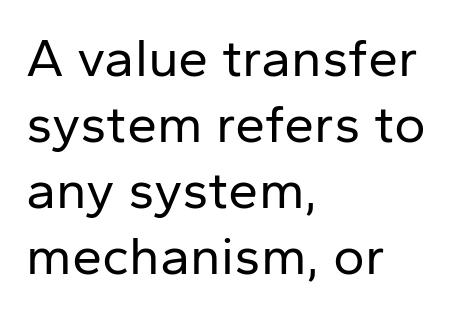
The image shows 54 px regular-weight sans-serif type, upright; set left-aligned, line spacing 1.22x, normal letter spacing, not underlined; low stroke contrast and a medium x-height.
